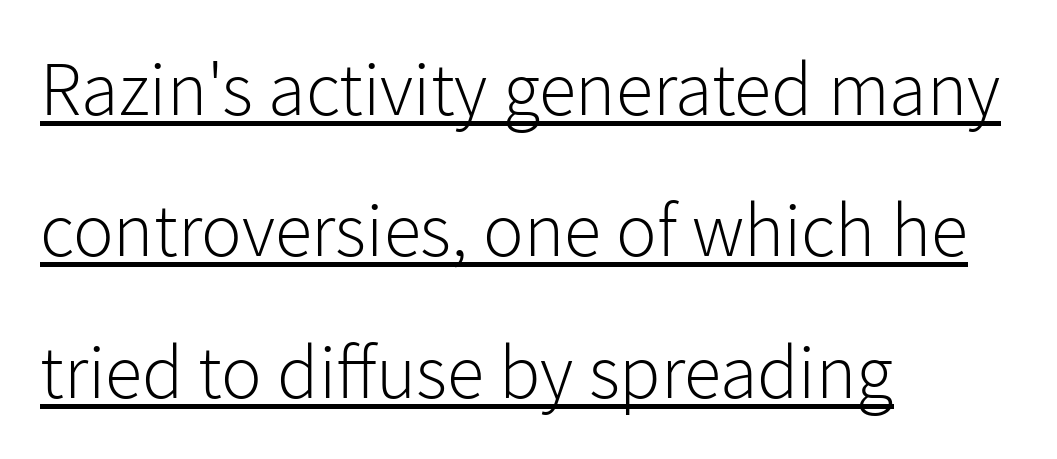
This sample uses plain, unmodified letter spacing. The designer went with a sans here, leaving each stem footless. Heft: none added — not bold. Descenders here cross a horizontal rule under the line.
